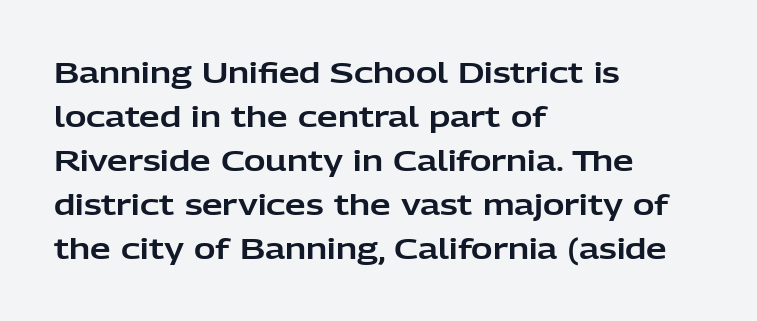
The image shows 29 px sans-serif type, upright; set left-aligned, normal line spacing (1.52x), normal letter spacing, not underlined; low stroke contrast and a medium x-height.
